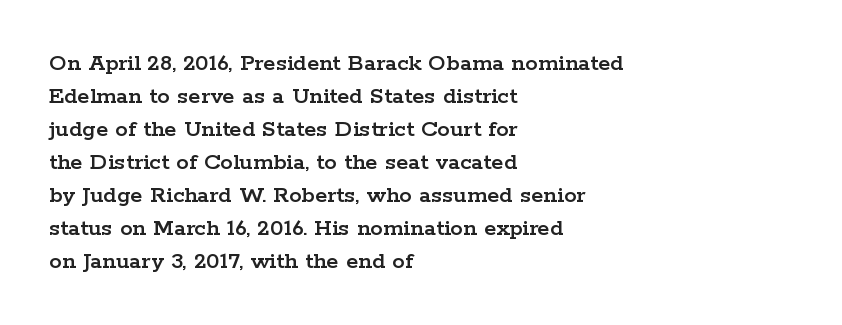
Every row of glyphs begins at an identical x-position on the left. Words appear dense and cohesive because spacing is normal. Unlike italic type, these characters show no tilt at all. Vertical spacing — default. Check under the words: just untouched page.
